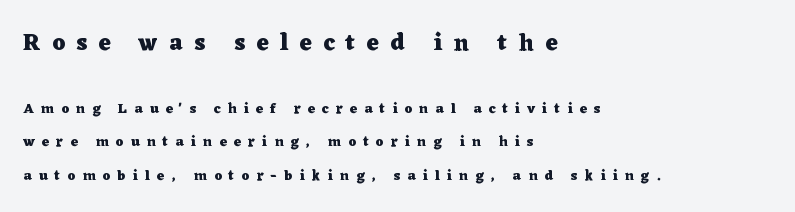
The image shows 23 px bold type, upright; set left-aligned, loose line spacing (2.4x), unusually wide letter spacing (+0.5 em), not underlined; the first (top) block is 1.64x larger.
